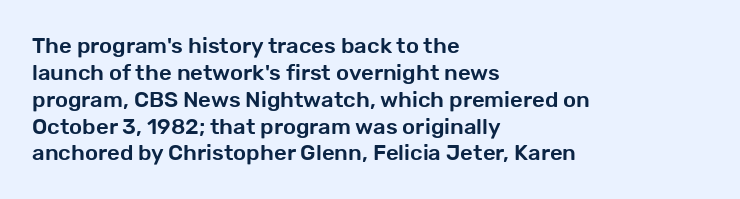
Q: Is the text italic (slanted)? A: No, it is upright.
Q: Is the text underlined? A: No.
Q: How is the paragraph aligned? A: Left-aligned.
Q: Is the spacing between letters normal or unusually wide? A: Normal.
